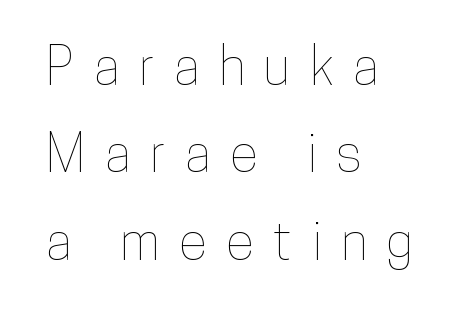
The image shows 52 px condensed type, upright; set left-aligned, normal line spacing (1.68x), unusually wide letter spacing (+0.38 em), not underlined; low stroke contrast and a medium x-height.
